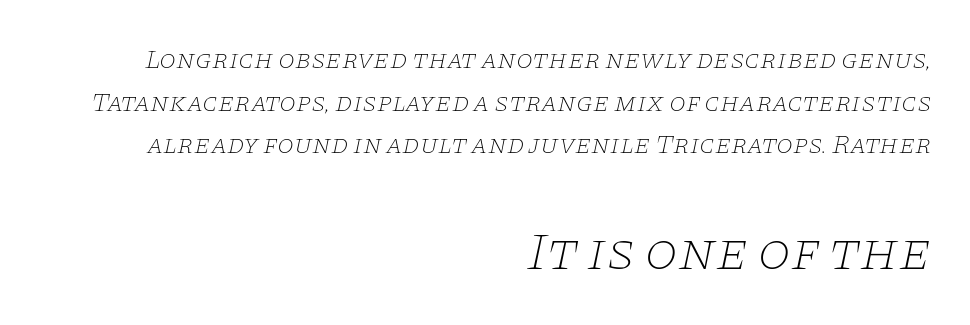
Caption: multi-line text, flush right, ragged left. Note: smaller setting up top, larger setting below. The lettering tilts uniformly, giving the passage an italic look. Look at the bottom of the vertical strokes: they flare into serifs here. The baseline area is clear.
